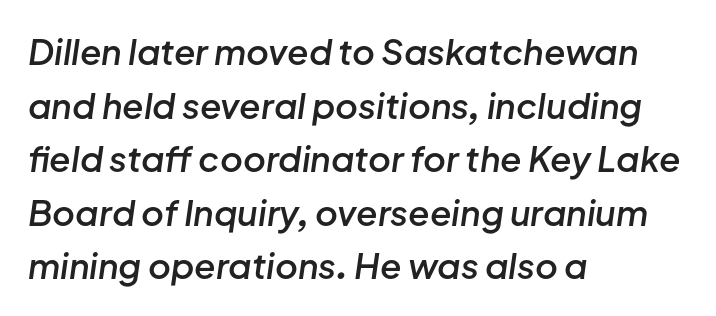
{"italic": "yes", "lean": "right", "slant_degrees": 8, "bold": "semi", "weight": "semibold", "width": "normal", "stroke_contrast": "low", "x_height": "medium", "monospaced": "no", "underline": "no", "align": "left", "line_spacing": "normal", "line_spacing_ratio": 1.53, "letter_spacing": "normal", "letter_spacing_em": 0.0, "glyph_px": 35}
